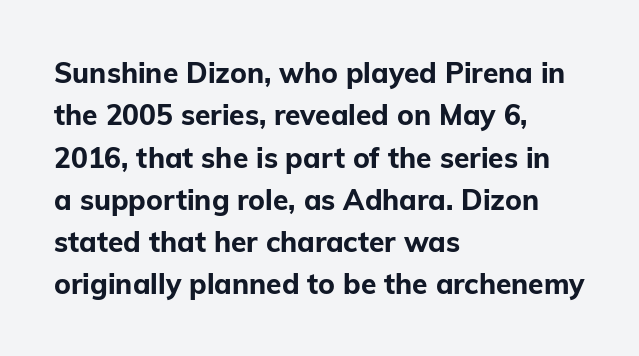
Underline: absent. Students, note that the glyphs here touch the page at normal intervals. This rendering employs a face without finishing strokes, i.e., a sans-serif. Vertical strokes here are truly vertical. Here the designer chose a conventional face with non-uniform glyph widths. This rendering uses left alignment, leaving the right contour irregular.
